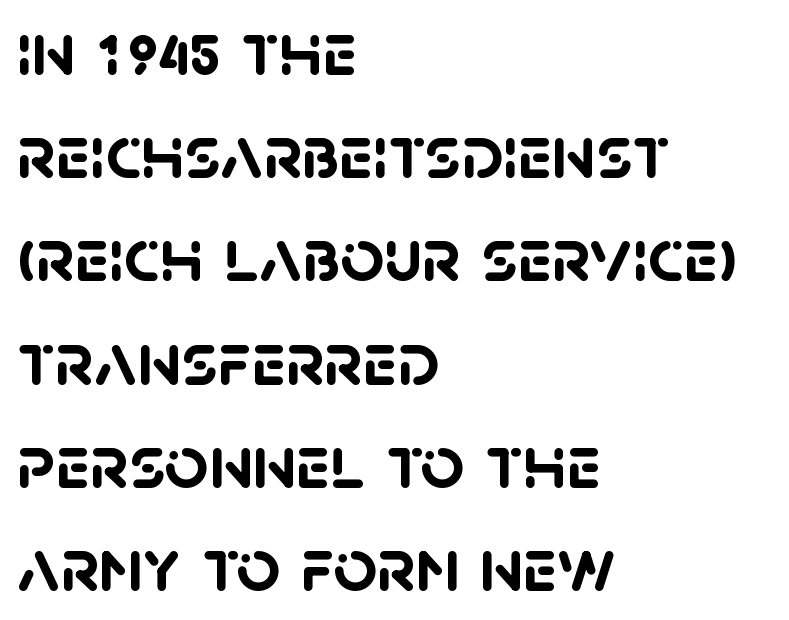
The image shows 77 px semibold sans-serif type; set left-aligned, normal line spacing (1.34x), normal letter spacing, not underlined; low stroke contrast and a large x-height.
